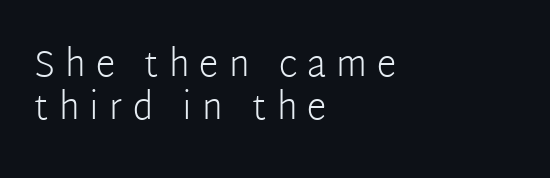
{"serif": "no", "italic": "no", "bold": "no", "weight": "light", "width": "normal", "stroke_contrast": "low", "x_height": "medium", "monospaced": "no", "underline": "no", "align": "left", "line_spacing_ratio": 1.19, "letter_spacing": "wide", "letter_spacing_em": 0.28, "glyph_px": 36}
